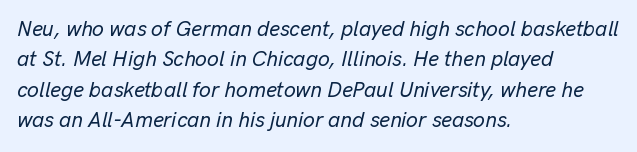
Style check: oblique. Each row of text sits above clean, open space. Look at the tracking — it's just the regular setting, nothing added. The typesetter chose a ragged-right arrangement here. This sample keeps an unexceptional amount of space between lines.
